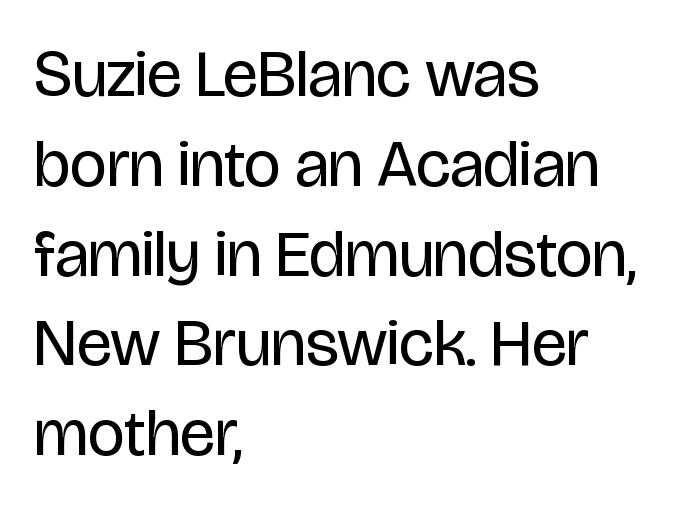
{"serif": "no", "italic": "no", "bold": "no", "weight": "regular", "width": "condensed", "stroke_contrast": "low", "x_height": "large", "monospaced": "no", "underline": "no", "align": "left", "line_spacing": "normal", "line_spacing_ratio": 1.36, "letter_spacing": "normal", "letter_spacing_em": 0.0, "glyph_px": 66}
